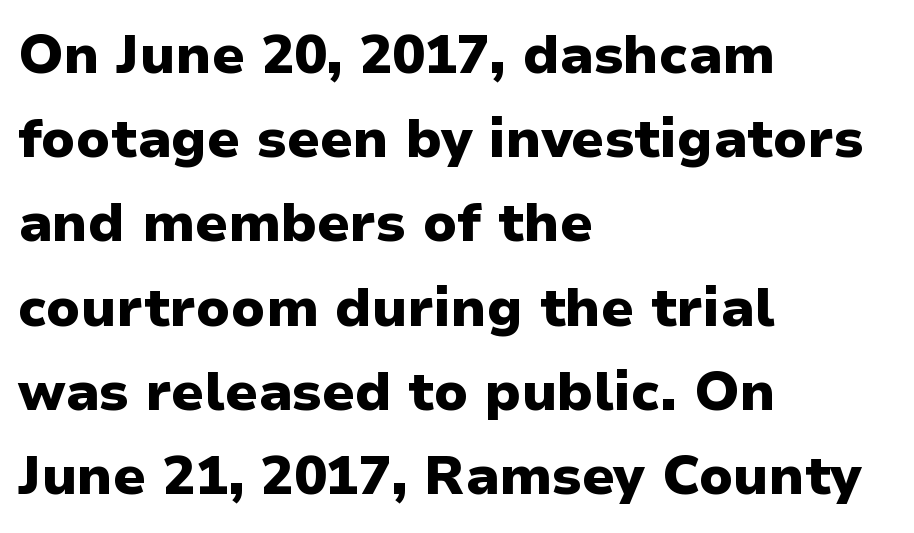
Here the designer chose a conventional face with non-uniform glyph widths. In terms of weight, the rendering is a true, heavy bold. Characters remain perfectly vertical along every line. These lines stack with their left ends in a neat column. These lines are composed in type without serifs.
